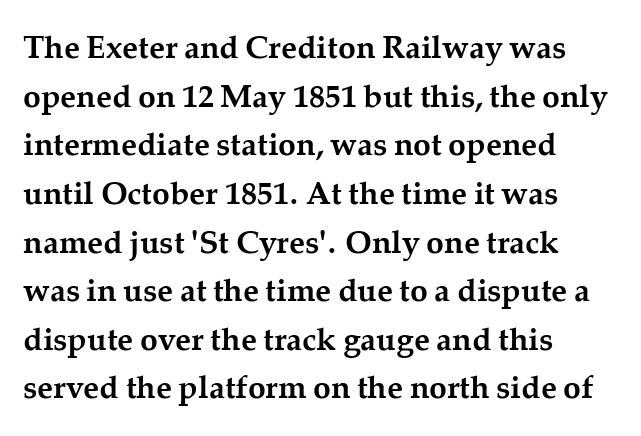
The image shows 32 px semibold serif type, upright; set left-aligned, normal line spacing (1.52x), normal letter spacing, not underlined; medium stroke contrast and a medium x-height.
